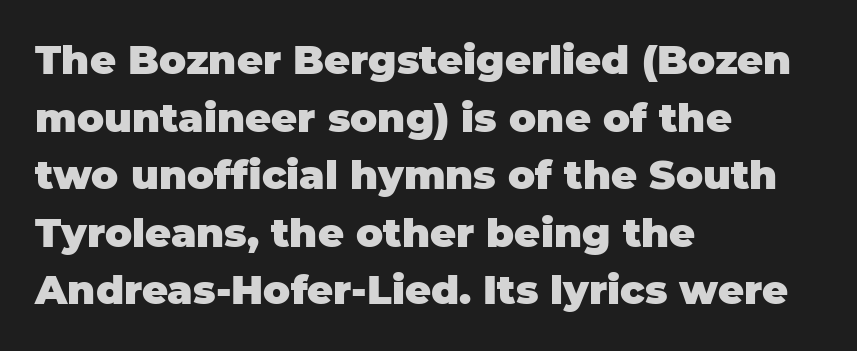
{"serif": "no", "italic": "no", "bold": "yes", "weight": "heavy", "width": "normal", "stroke_contrast": "low", "x_height": "large", "monospaced": "no", "underline": "no", "align": "left", "line_spacing": "normal", "line_spacing_ratio": 1.44, "letter_spacing": "normal", "letter_spacing_em": 0.0, "glyph_px": 40}
